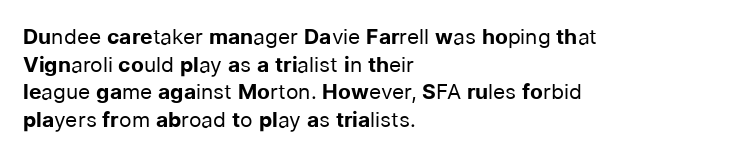
Q: Is the text bold? A: No.
Q: Is the text italic (slanted)? A: No, it is upright.
Q: Is the text underlined? A: No.
Q: How is the paragraph aligned? A: Left-aligned.
Q: Is the spacing between letters normal or unusually wide? A: Normal.
Q: Is the spacing between lines tight, normal or loose? A: Normal.
